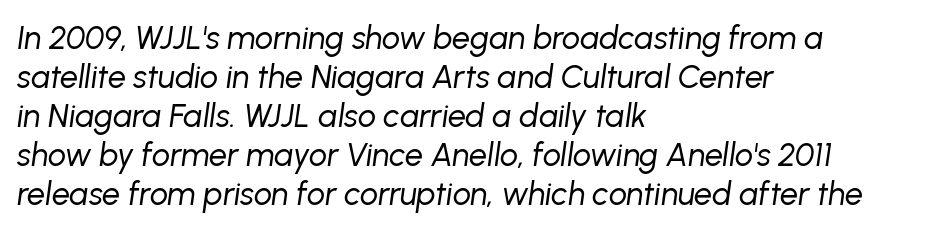
The specimen reads as italic at a glance. This sample is left-justified, so line endings fall wherever the words run out. A typesetter would call this proportional, since set widths differ per character. The letterforms sit shoulder to shoulder at normal distance. The strip under each line holds only bare page.
